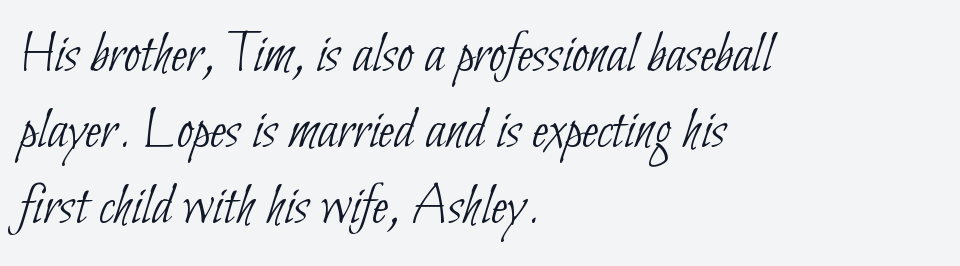
The image shows 59 px thin, condensed sans-serif type; set left-aligned, normal line spacing (1.29x), normal letter spacing, not underlined; low stroke contrast and a small x-height.
